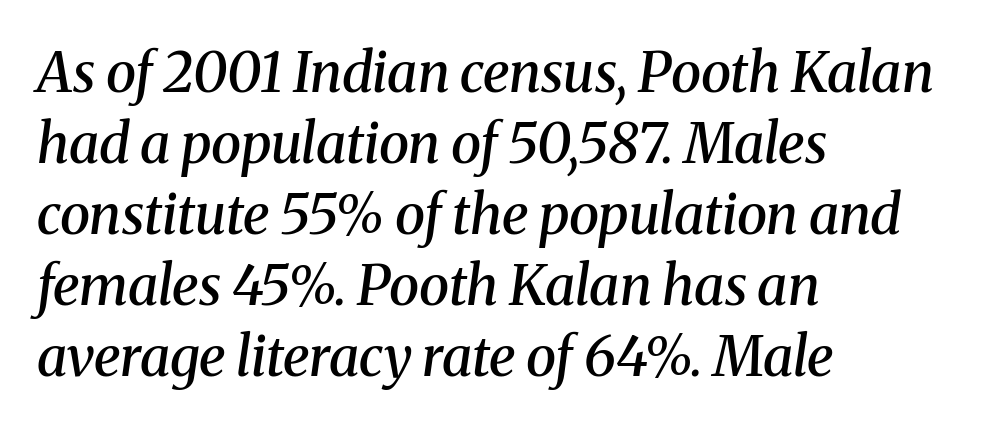
Q: Is the text bold? A: Semi-bold.
Q: Is the text italic (slanted)? A: Yes, it leans right by about 8 degrees.
Q: Is the typeface a serif or a sans-serif typeface? A: Serif.
Q: Is the text underlined? A: No.
Q: How is the paragraph aligned? A: Left-aligned.
Q: Is the spacing between letters normal or unusually wide? A: Normal.
Q: Is the spacing between lines tight, normal or loose? A: Normal.
Q: Width (condensed, normal, or wide)? A: Normal.
Q: Stroke contrast? A: Medium.
Q: x-height? A: Medium.
Q: Monospaced? A: No.
